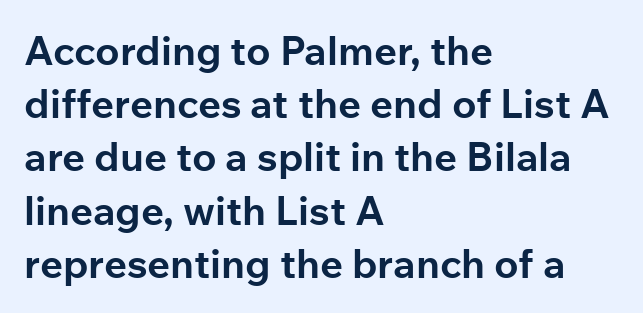
{"serif": "no", "italic": "no", "bold": "yes", "weight": "bold", "width": "normal", "stroke_contrast": "low", "x_height": "medium", "monospaced": "no", "underline": "no", "align": "left", "line_spacing": "normal", "line_spacing_ratio": 1.33, "letter_spacing": "normal", "letter_spacing_em": 0.0, "glyph_px": 40}
